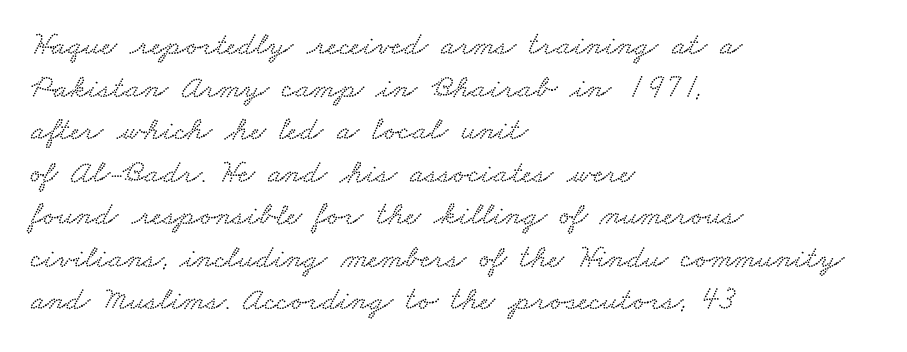
{"width": "wide", "stroke_contrast": "low", "x_height": "small", "monospaced": "no", "underline": "no", "align": "left", "line_spacing": "normal", "line_spacing_ratio": 1.29, "letter_spacing": "normal", "letter_spacing_em": 0.0, "glyph_px": 33}
